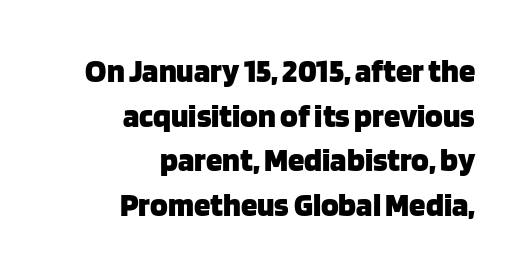
The image shows 33 px heavy sans-serif type, upright; set right-aligned, normal line spacing (1.35x), normal letter spacing, not underlined; low stroke contrast and a large x-height.
